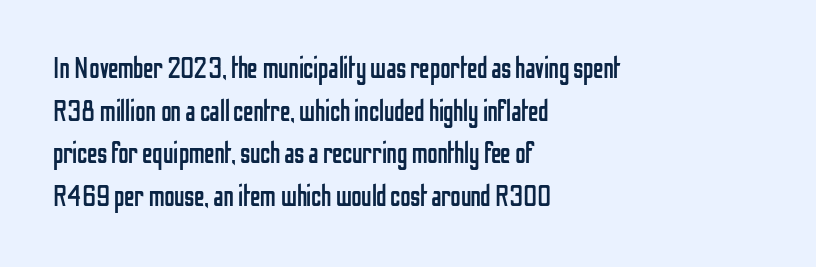
The image shows 29 px regular-weight, condensed sans-serif type, upright; set left-aligned, normal line spacing (1.47x), normal letter spacing, not underlined; low stroke contrast and a medium x-height.
